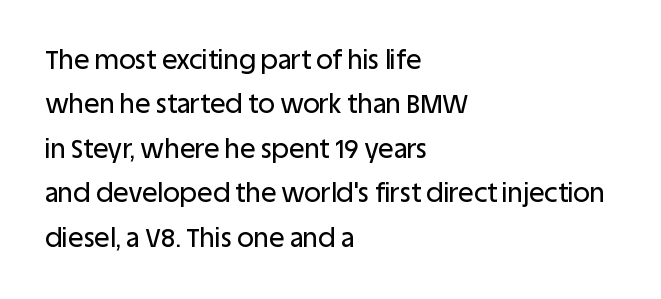
{"italic": "no", "underline": "no", "align": "left", "line_spacing_ratio": 1.71, "letter_spacing": "normal", "letter_spacing_em": 0.0, "glyph_px": 26}
